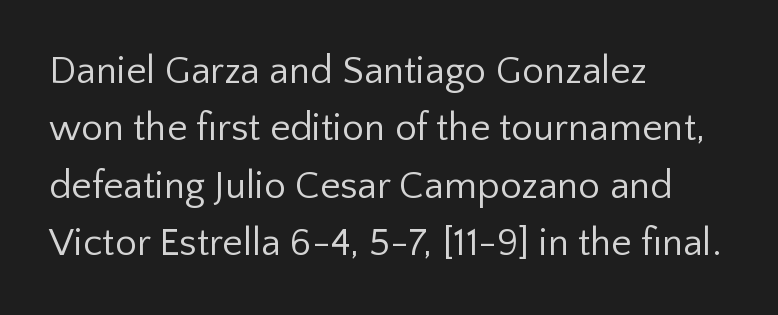
{"serif": "no", "italic": "no", "bold": "no", "weight": "regular", "width": "normal", "stroke_contrast": "low", "x_height": "medium", "monospaced": "no", "underline": "no", "align": "left", "line_spacing": "normal", "line_spacing_ratio": 1.47, "letter_spacing": "normal", "letter_spacing_em": 0.0, "glyph_px": 39}
